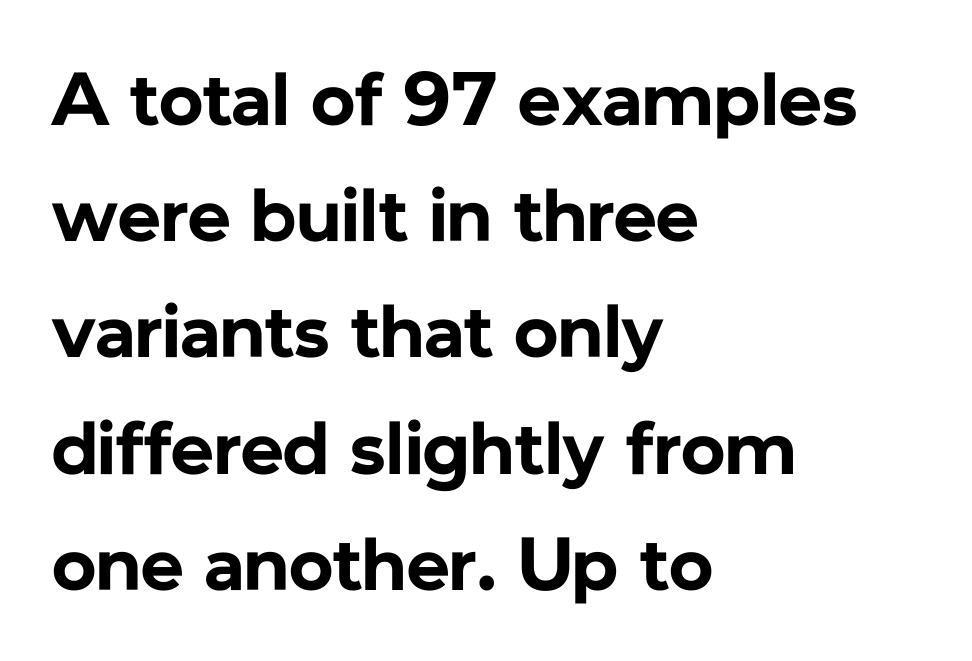
{"serif": "no", "italic": "no", "bold": "yes", "weight": "bold", "width": "normal", "stroke_contrast": "low", "x_height": "medium", "monospaced": "no", "underline": "no", "align": "left", "line_spacing": "normal", "line_spacing_ratio": 1.55, "letter_spacing": "normal", "letter_spacing_em": 0.0, "glyph_px": 75}
